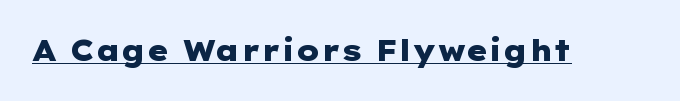
Q: Is the text bold? A: Yes.
Q: Is the text italic (slanted)? A: No, it is upright.
Q: Is the typeface a serif or a sans-serif typeface? A: Sans-serif.
Q: Is the text underlined? A: Yes.
Q: Is the spacing between letters normal or unusually wide? A: Normal.
Q: Width (condensed, normal, or wide)? A: Wide.
Q: Stroke contrast? A: Low.
Q: x-height? A: Medium.
